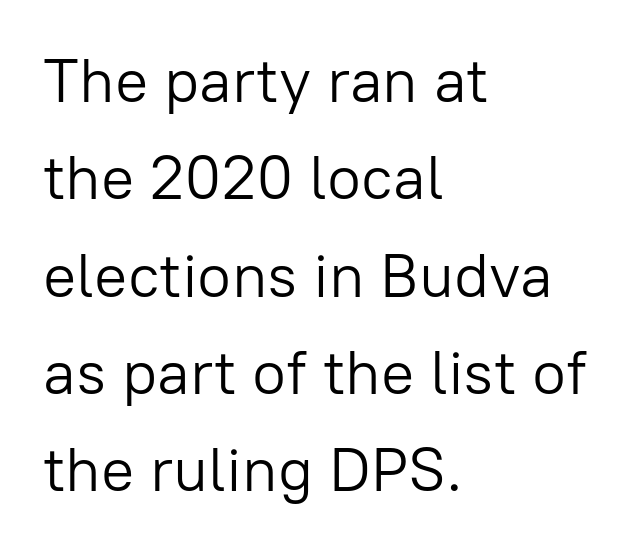
Note the varied advance widths — an 'i' is clearly narrower than an 'm'. Horizontally, the lines are justified to the leading edge only. No feet cap the strokes, marking this as sans-serif type. Heft: none added — not bold.
